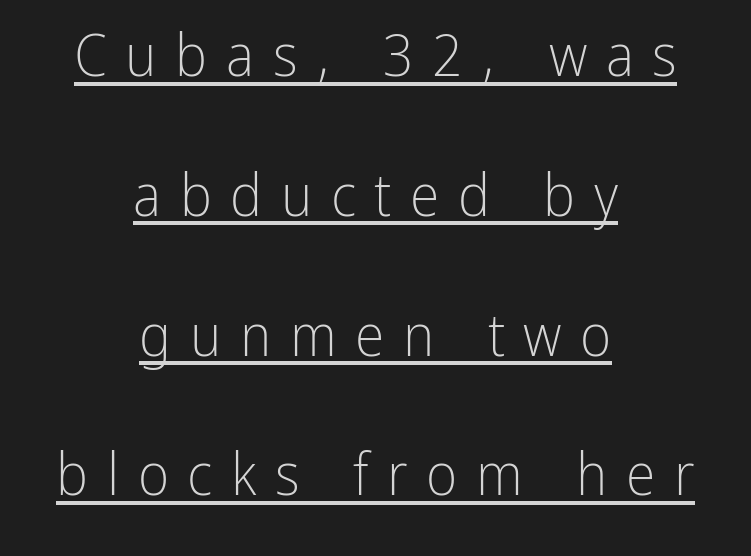
{"serif": "no", "italic": "no", "bold": "no", "weight": "light", "width": "condensed", "stroke_contrast": "low", "x_height": "medium", "monospaced": "no", "underline": "yes", "align": "center", "line_spacing": "loose", "line_spacing_ratio": 2.33, "letter_spacing": "wide", "letter_spacing_em": 0.31, "glyph_px": 60}
